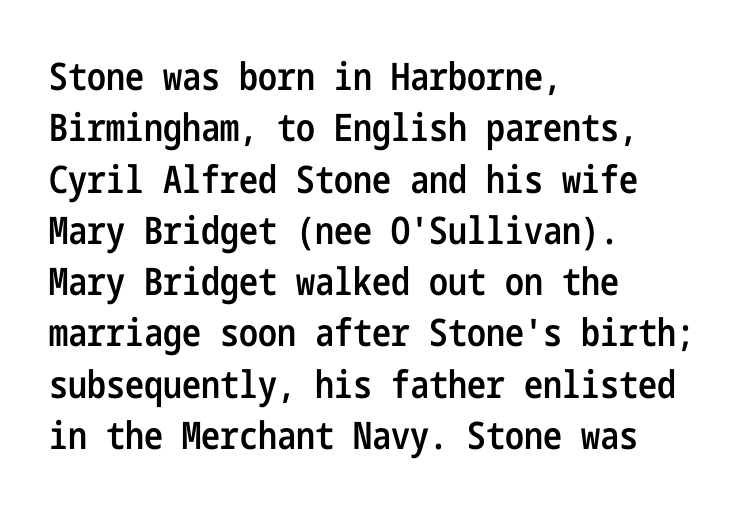
The image shows 38 px semibold, condensed sans-serif type, upright; set left-aligned, normal line spacing (1.35x), normal letter spacing, not underlined; low stroke contrast and a medium x-height.
